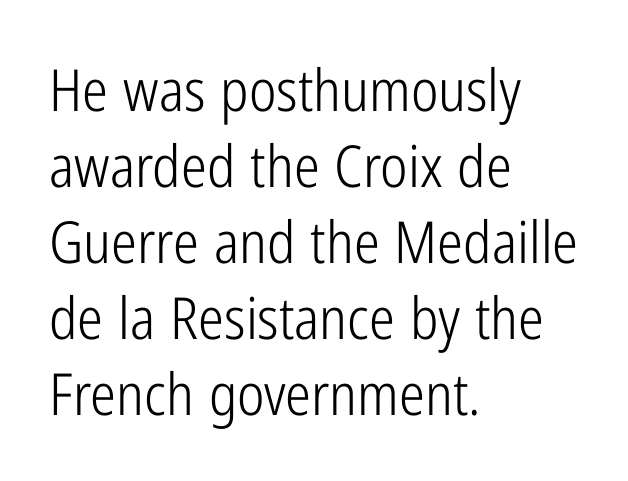
A roman cut, with each character standing at attention. These lines are composed in type without serifs. Notice how the passage keeps a crisp vertical edge on the left only. Caption: face not bold, strokes unweighted.
